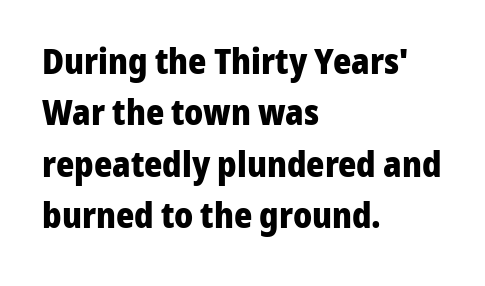
The image shows 35 px heavy sans-serif type, upright; set left-aligned, normal line spacing (1.47x), normal letter spacing, not underlined; low stroke contrast and a medium x-height.
